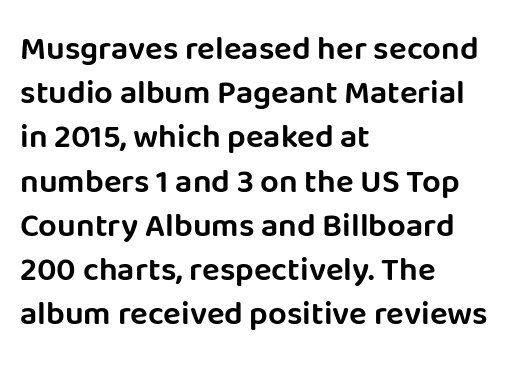
Q: Is the text italic (slanted)? A: No, it is upright.
Q: Is the typeface a serif or a sans-serif typeface? A: Sans-serif.
Q: Is the text underlined? A: No.
Q: How is the paragraph aligned? A: Left-aligned.
Q: Is the spacing between letters normal or unusually wide? A: Normal.
Q: Is the spacing between lines tight, normal or loose? A: Normal.
Q: Width (condensed, normal, or wide)? A: Normal.
Q: Stroke contrast? A: Low.
Q: x-height? A: Large.
Q: Monospaced? A: No.
